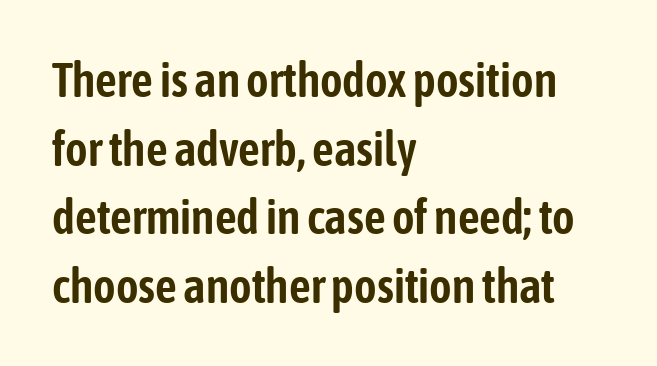
Q: Is the text italic (slanted)? A: No, it is upright.
Q: Is the typeface a serif or a sans-serif typeface? A: Sans-serif.
Q: Is the text underlined? A: No.
Q: How is the paragraph aligned? A: Left-aligned.
Q: Is the spacing between letters normal or unusually wide? A: Normal.
Q: Is the spacing between lines tight, normal or loose? A: Normal.
Q: Width (condensed, normal, or wide)? A: Condensed.
Q: Stroke contrast? A: Low.
Q: x-height? A: Medium.
Q: Monospaced? A: No.
